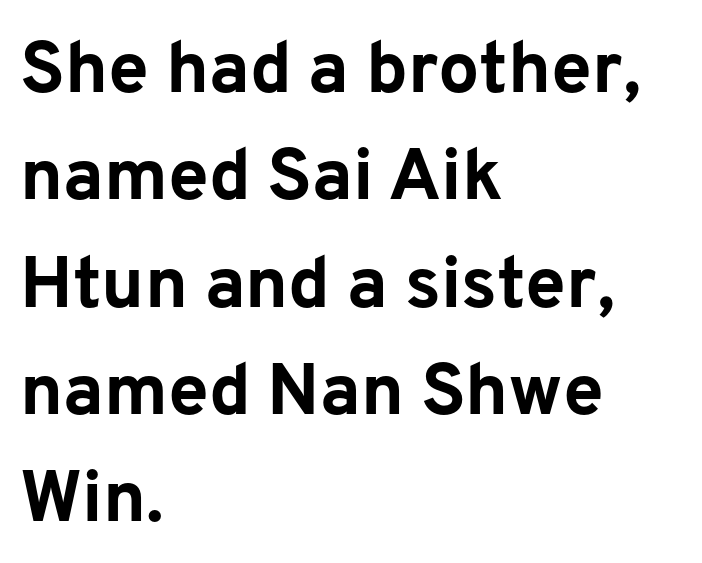
A typesetter would mark this as roman, not italic. How heavy is the stroke? Heavy — this is a bold. All the whitespace from short lines collects on the right. Spacing verdict: proportional, widths tailored to each character. Each letter's strokes conclude bluntly, with no projecting serifs.
